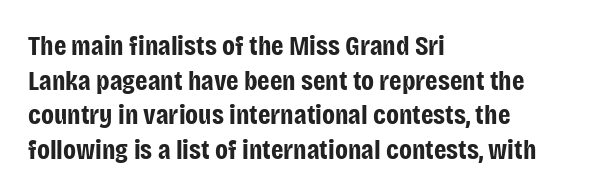
Q: Is the text bold? A: Yes.
Q: Is the text italic (slanted)? A: No, it is upright.
Q: Is the typeface a serif or a sans-serif typeface? A: Sans-serif.
Q: Is the text underlined? A: No.
Q: How is the paragraph aligned? A: Left-aligned.
Q: Is the spacing between letters normal or unusually wide? A: Normal.
Q: Width (condensed, normal, or wide)? A: Condensed.
Q: Stroke contrast? A: Low.
Q: x-height? A: Large.
Q: Monospaced? A: No.
